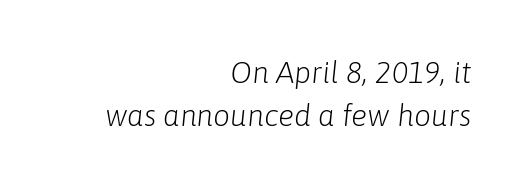
Here the designer chose a conventional face with non-uniform glyph widths. Is the type heavy? It reads as light-to-regular instead. The vertical gap from one line to the next is medium. Observe the ordinary spacing: letters are neighbours, not strangers.
